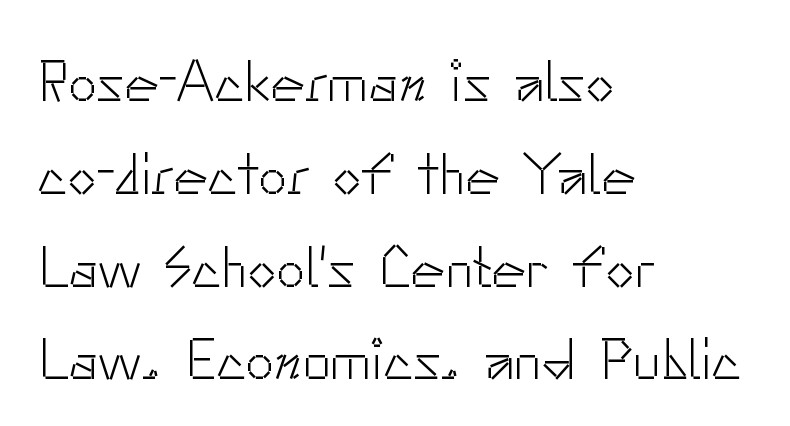
Q: Is the text bold? A: No.
Q: Is the text italic (slanted)? A: No, it is upright.
Q: Is the typeface a serif or a sans-serif typeface? A: Sans-serif.
Q: Is the text underlined? A: No.
Q: How is the paragraph aligned? A: Left-aligned.
Q: Is the spacing between letters normal or unusually wide? A: Normal.
Q: Is the spacing between lines tight, normal or loose? A: Normal.
Q: Width (condensed, normal, or wide)? A: Normal.
Q: Stroke contrast? A: Low.
Q: x-height? A: Small.
Q: Monospaced? A: No.
